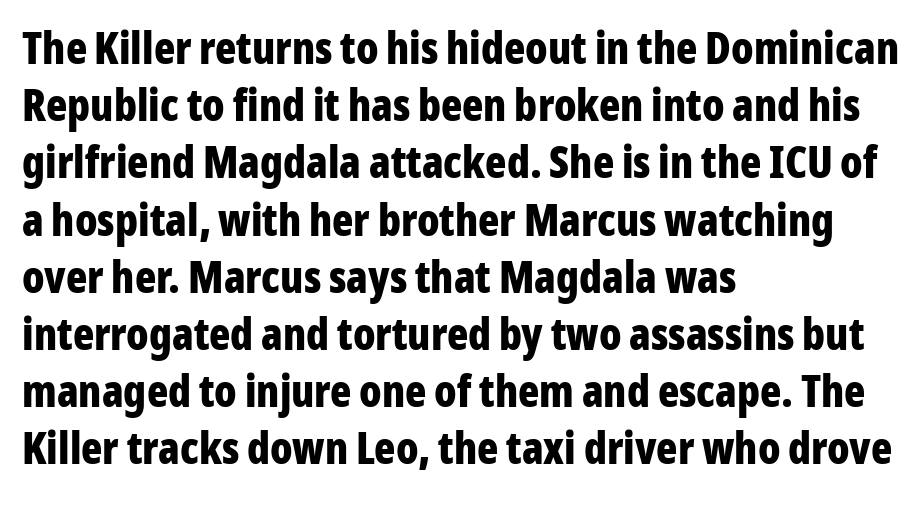
The image shows 44 px bold, condensed sans-serif type, upright; set left-aligned, normal line spacing (1.3x), normal letter spacing, not underlined; low stroke contrast and a medium x-height.
